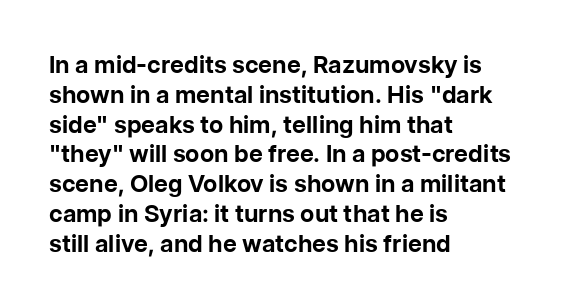
Every character sits straight up, as roman type does. This rendering uses left alignment, leaving the right contour irregular. Letters rest on an invisible, unmarked baseline. The passage shown has conventional tracking throughout. Pretty heavy lettering here — definitely bold.
